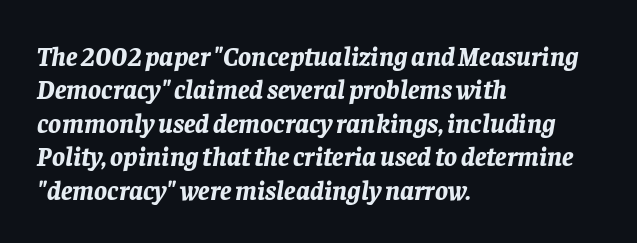
The image shows 27 px bold type, italic (leaning right); set left-aligned, line spacing 1.24x, normal letter spacing, not underlined.
